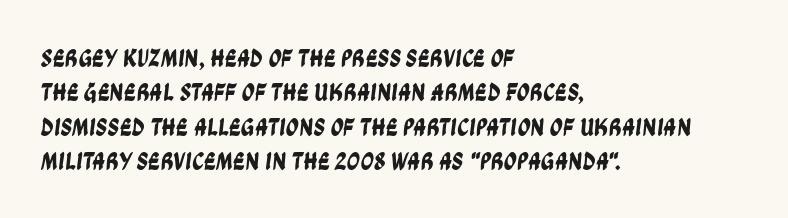
Q: Is the text underlined? A: No.
Q: How is the paragraph aligned? A: Left-aligned.
Q: Is the spacing between letters normal or unusually wide? A: Normal.
Q: Is the spacing between lines tight, normal or loose? A: Normal.
